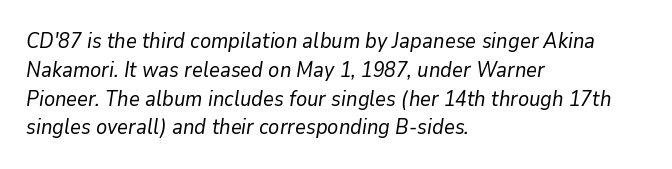
If you drew a ruler down the left edge, every line would touch it. The zone under the glyphs is completely vacant. Each stroke keeps to a modest, everyday thickness or less. The horizontal fit of the characters is conventional and even. Students, observe: this is what conventionally led text looks like.
